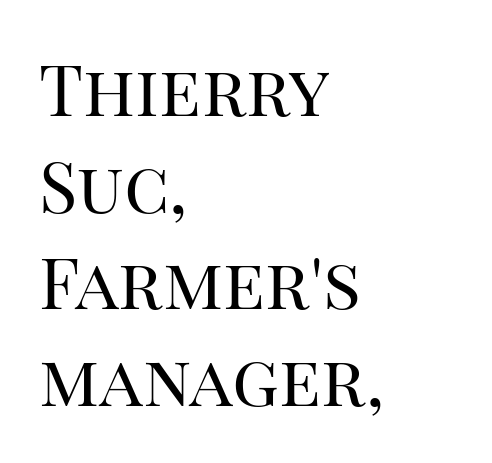
{"serif": "yes", "italic": "no", "bold": "no", "weight": "regular", "width": "normal", "stroke_contrast": "high", "x_height": "large", "monospaced": "no", "underline": "no", "align": "left", "line_spacing": "normal", "line_spacing_ratio": 1.36, "letter_spacing": "normal", "letter_spacing_em": 0.0, "glyph_px": 71}
